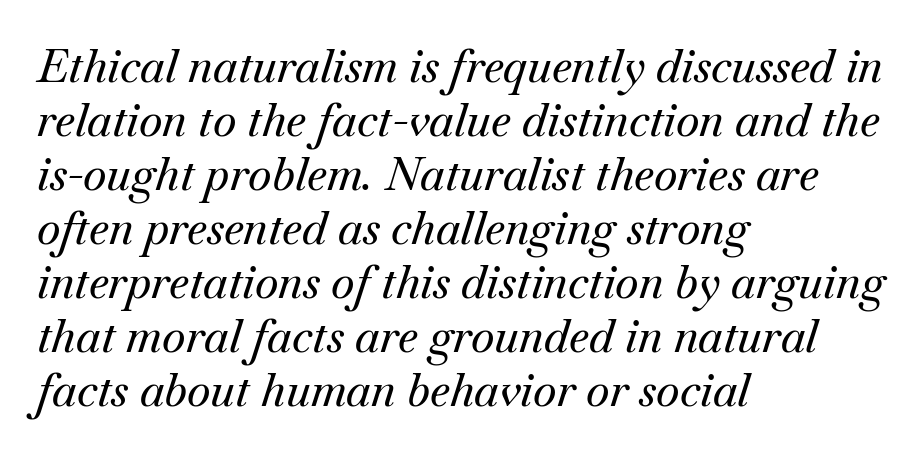
The image shows 45 px serif type, italic (leaning right); set left-aligned, line spacing 1.2x, normal letter spacing, not underlined; medium stroke contrast and a small x-height.
